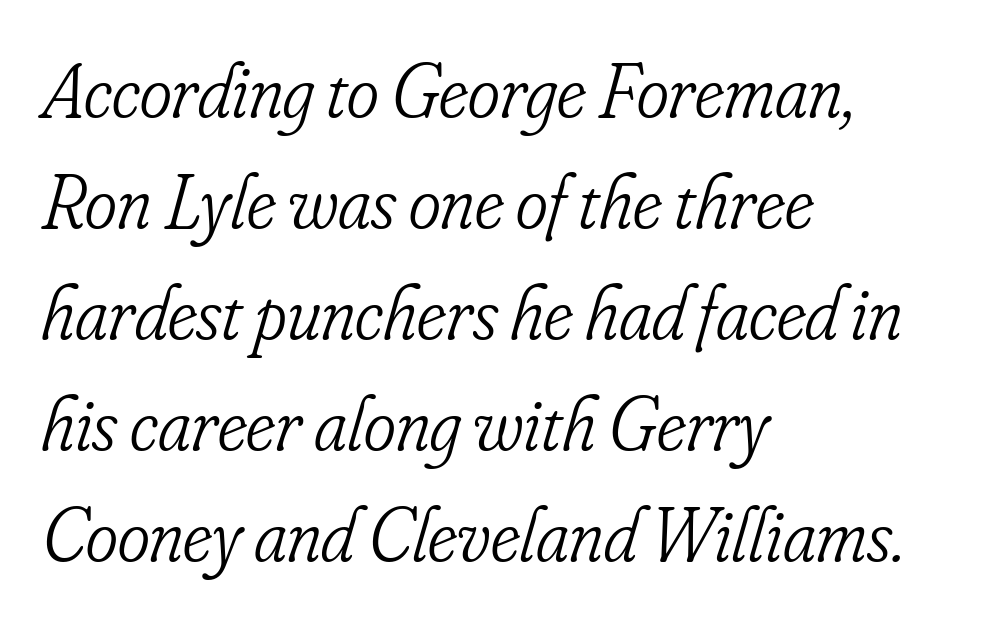
{"serif": "yes", "italic": "yes", "lean": "right", "slant_degrees": 16, "bold": "no", "weight": "light", "width": "condensed", "stroke_contrast": "low", "x_height": "small", "monospaced": "no", "underline": "no", "align": "left", "line_spacing": "normal", "line_spacing_ratio": 1.44, "letter_spacing": "normal", "letter_spacing_em": 0.0, "glyph_px": 77}
